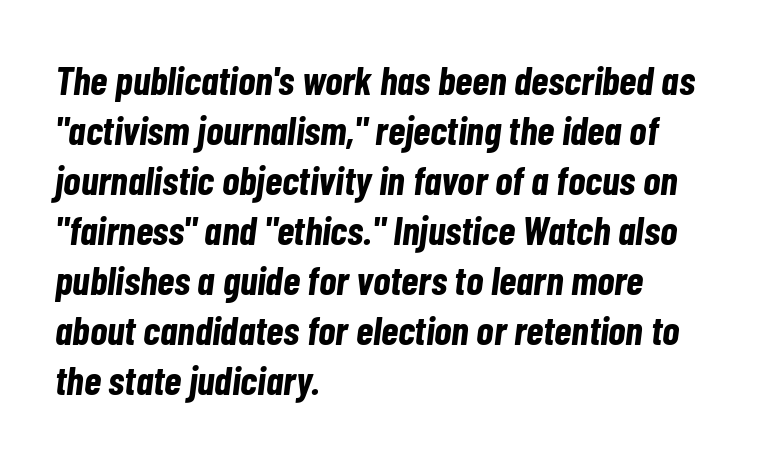
The image shows 40 px bold, condensed type, italic (leaning right); set left-aligned, normal line spacing (1.25x), normal letter spacing, not underlined; low stroke contrast and a medium x-height.
